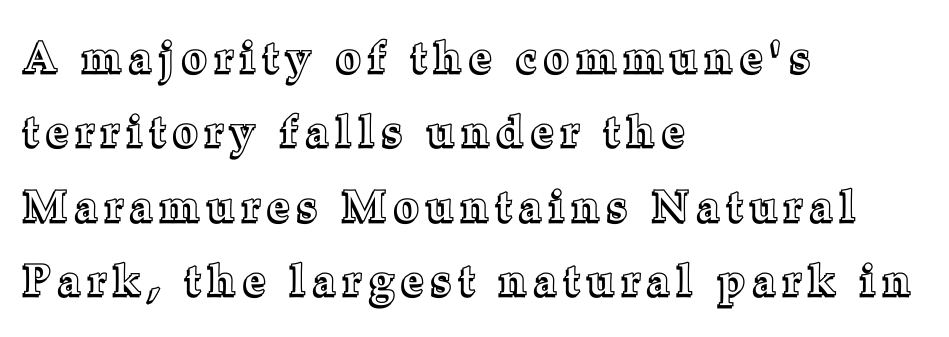
Q: Is the text italic (slanted)? A: No, it is upright.
Q: Is the text underlined? A: No.
Q: How is the paragraph aligned? A: Left-aligned.
Q: Is the spacing between letters normal or unusually wide? A: Unusually wide.
Q: Width (condensed, normal, or wide)? A: Normal.
Q: x-height? A: Medium.
Q: Monospaced? A: No.
